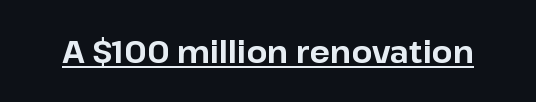
The image shows 30 px bold sans-serif type, upright; set normal letter spacing, underlined; low stroke contrast and a medium x-height.
